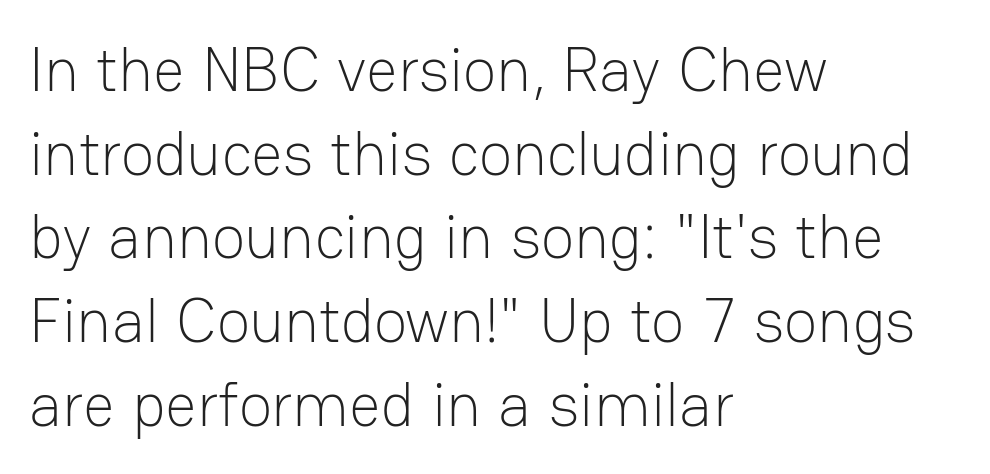
{"serif": "no", "italic": "no", "bold": "no", "weight": "light", "width": "normal", "stroke_contrast": "low", "x_height": "medium", "monospaced": "no", "underline": "no", "align": "left", "line_spacing": "normal", "line_spacing_ratio": 1.35, "letter_spacing": "normal", "letter_spacing_em": 0.0, "glyph_px": 62}
